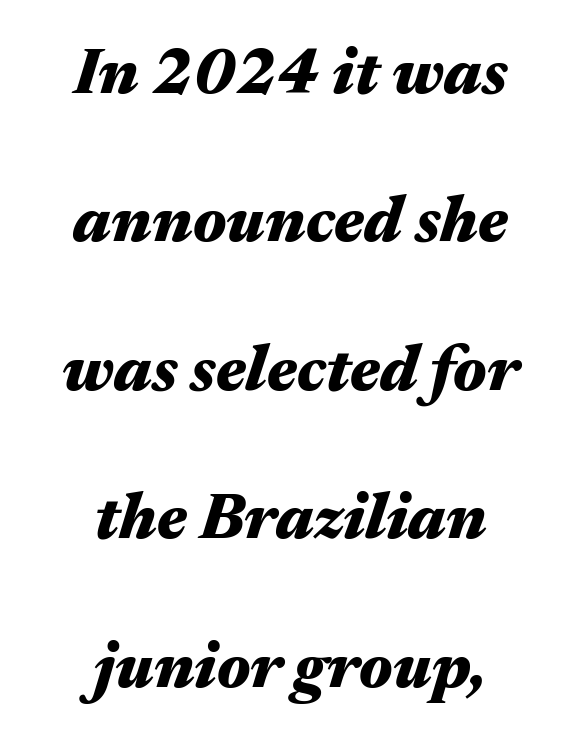
Q: Is the text bold? A: Yes.
Q: Is the text italic (slanted)? A: Yes, it leans right by about 17 degrees.
Q: Is the text underlined? A: No.
Q: How is the paragraph aligned? A: Centered.
Q: Is the spacing between letters normal or unusually wide? A: Normal.
Q: Is the spacing between lines tight, normal or loose? A: Loose.
Q: Width (condensed, normal, or wide)? A: Wide.
Q: Stroke contrast? A: Medium.
Q: x-height? A: Medium.
Q: Monospaced? A: No.
